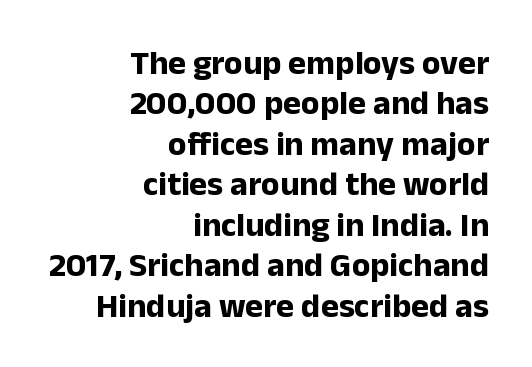
A bare baseline throughout the passage. Is the type bold? Yes — the strokes are clearly thick and heavy. The text block is weighted toward the right margin, trailing off unevenly leftward. The rendering shows plain stroke endings on the letterforms — a sans-serif design. This is the regular roman posture of the typeface. These lines are rendered in a variable-pitch font.
